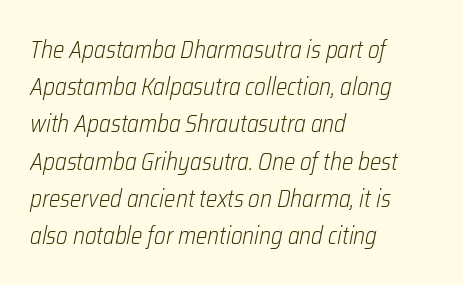
The image shows 24 px text type, italic (leaning right); set left-aligned, normal line spacing (1.55x), normal letter spacing, not underlined.
